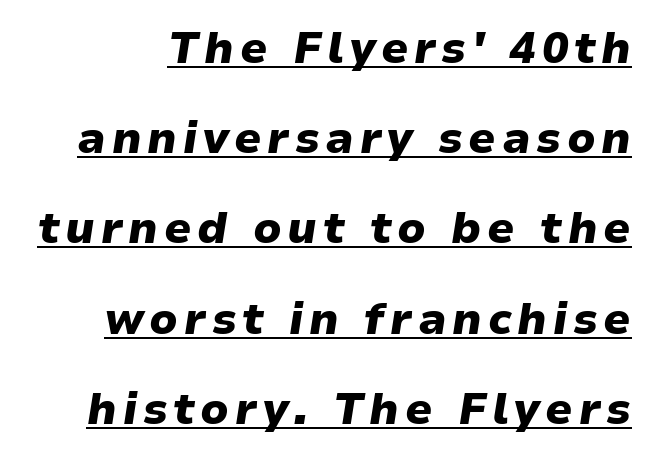
{"italic": "yes", "lean": "right", "slant_degrees": 9, "bold": "yes", "weight": "heavy", "width": "normal", "stroke_contrast": "low", "x_height": "medium", "monospaced": "no", "underline": "yes", "line_spacing": "loose", "line_spacing_ratio": 2.05, "glyph_px": 44}
